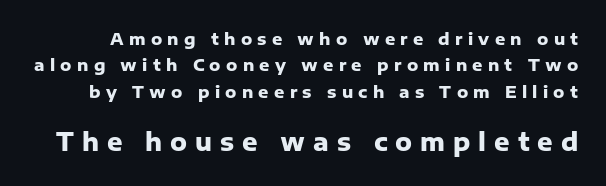
A typesetter would call this leading conventional body-copy spacing. There is plenty of visible air inserted between adjacent glyphs. Type without underlining. Visually, the bottom section dominates because its glyphs are scaled up.
